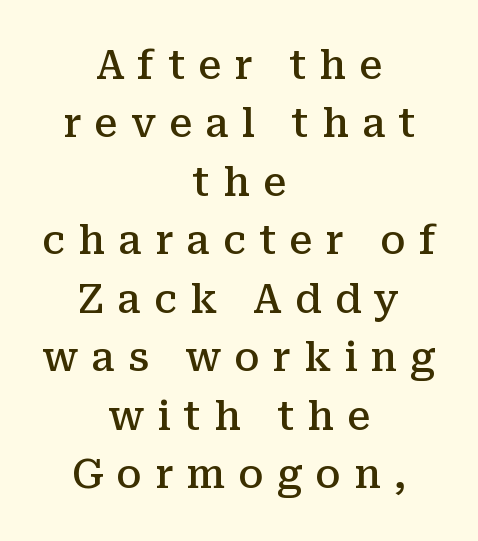
A typesetter would call this leading conventional body-copy spacing. The space directly below the letters is spotless. A typesetter would call this proportional, since set widths differ per character. Which margin do the lines hug? Neither — every line sits in the middle. The glyphs in this specimen are seriffed. A somewhat darkened texture: the type is semibold rather than bold.
